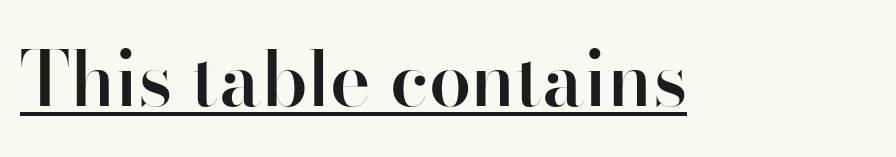
The image shows 76 px semibold sans-serif type, upright; set normal letter spacing, underlined; high stroke contrast and a small x-height.
